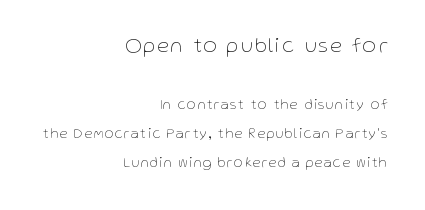
{"italic": "no", "bold": "no", "underline": "no", "align": "right", "line_spacing": "loose", "line_spacing_ratio": 2.09, "larger_block": "first", "size_ratio": 1.5, "glyph_px": 21}
